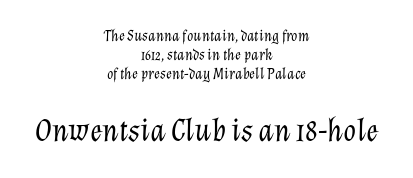
{"italic": "yes", "lean": "right", "slant_degrees": 12, "bold": "no", "weight": "light", "width": "normal", "stroke_contrast": "low", "x_height": "medium", "monospaced": "no", "underline": "no", "align": "center", "line_spacing_ratio": 1.2, "letter_spacing": "normal", "letter_spacing_em": 0.0, "larger_block": "second", "size_ratio": 2.06, "glyph_px": 33}
